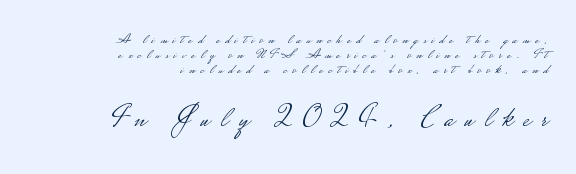
Substantial extra tracking has been applied to these lines. Reading top to bottom, the characters get bigger at the block break. Whoever set this chose condensed vertical rhythm over breathing room. You can tell from the bare stems that sans-serif type was used. Quick note: underline off.
